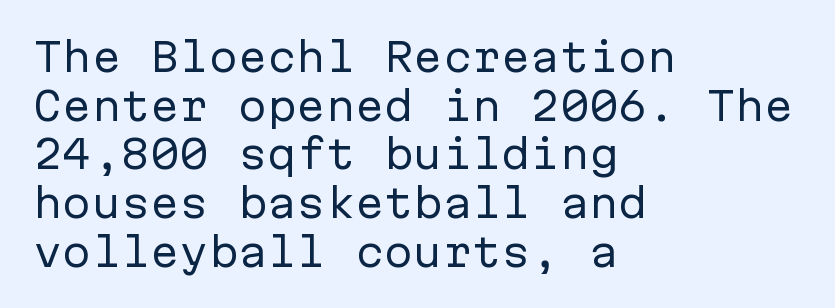
A sans-serif font was chosen for this passage. You can tell it's not italic because the verticals are truly vertical. No chunkiness to these letters — they're not bold. Words appear dense and cohesive because spacing is normal.
